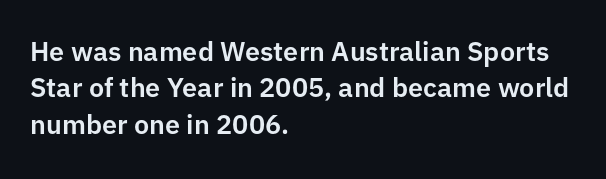
Tracking value appears to be zero — textbook default spacing. The type sits square on the baseline with zero lean. A clean baseline with only descenders dipping below it. Is the block centered? No — it sits flush against the left margin. Notice how descenders clear the ascenders below comfortably — that's standard leading.
